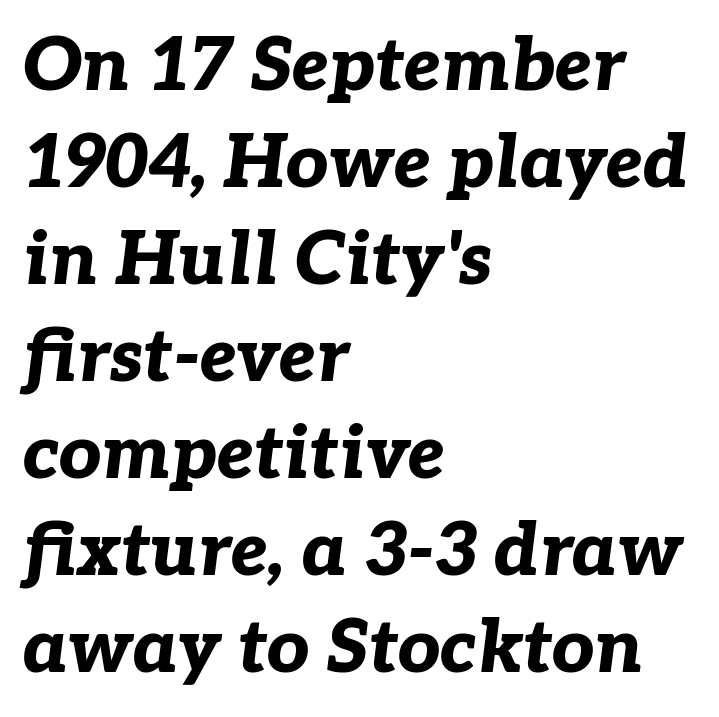
The image shows 74 px bold type, italic (leaning right); set left-aligned, normal line spacing (1.31x), normal letter spacing, not underlined; low stroke contrast and a medium x-height.
